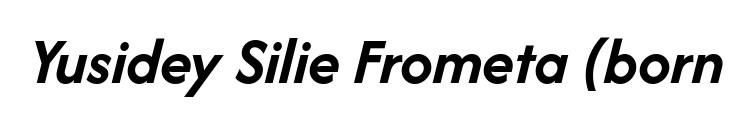
{"italic": "yes", "lean": "right", "slant_degrees": 14, "bold": "yes", "weight": "semibold", "width": "normal", "stroke_contrast": "low", "x_height": "medium", "monospaced": "no", "underline": "no", "letter_spacing": "normal", "letter_spacing_em": 0.0, "glyph_px": 66}
